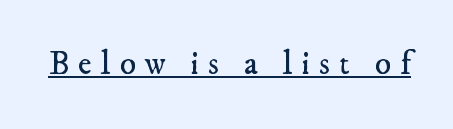
Q: Is the text bold? A: No.
Q: Is the typeface a serif or a sans-serif typeface? A: Serif.
Q: Is the text underlined? A: Yes.
Q: Is the spacing between letters normal or unusually wide? A: Unusually wide.
Q: Width (condensed, normal, or wide)? A: Normal.
Q: Stroke contrast? A: Low.
Q: x-height? A: Small.
Q: Monospaced? A: No.
